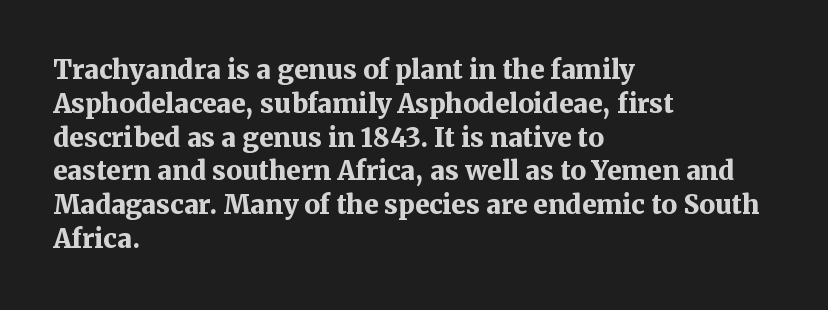
Q: Is the text bold? A: Yes.
Q: Is the text italic (slanted)? A: No, it is upright.
Q: Is the text underlined? A: No.
Q: How is the paragraph aligned? A: Left-aligned.
Q: Is the spacing between letters normal or unusually wide? A: Normal.
Q: Is the spacing between lines tight, normal or loose? A: Normal.
